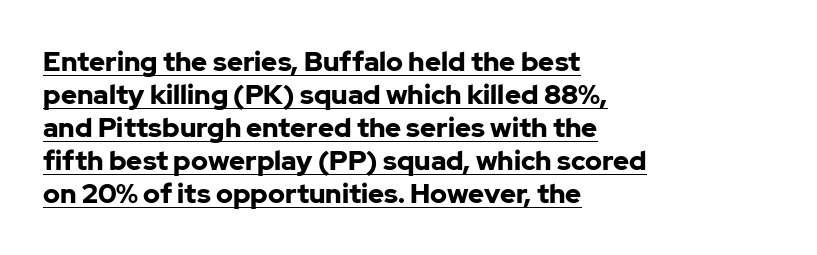
Q: Is the text bold? A: Yes.
Q: Is the text italic (slanted)? A: No, it is upright.
Q: Is the text underlined? A: Yes.
Q: How is the paragraph aligned? A: Left-aligned.
Q: Is the spacing between letters normal or unusually wide? A: Normal.
